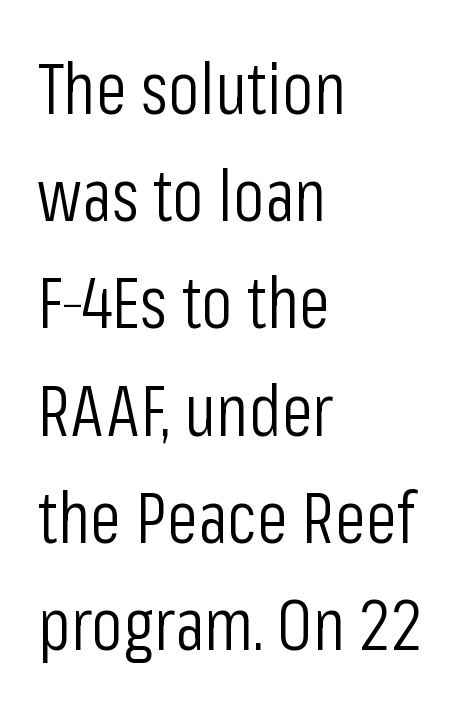
Q: Is the text bold? A: No.
Q: Is the text italic (slanted)? A: No, it is upright.
Q: Is the typeface a serif or a sans-serif typeface? A: Sans-serif.
Q: Is the text underlined? A: No.
Q: How is the paragraph aligned? A: Left-aligned.
Q: Is the spacing between letters normal or unusually wide? A: Normal.
Q: Is the spacing between lines tight, normal or loose? A: Normal.
Q: Width (condensed, normal, or wide)? A: Condensed.
Q: Stroke contrast? A: Low.
Q: x-height? A: Medium.
Q: Monospaced? A: No.
